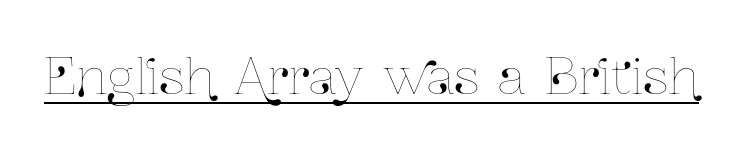
Q: Is the text italic (slanted)? A: No, it is upright.
Q: Is the text underlined? A: Yes.
Q: Is the spacing between letters normal or unusually wide? A: Normal.
Q: Width (condensed, normal, or wide)? A: Condensed.
Q: Stroke contrast? A: Low.
Q: x-height? A: Medium.
Q: Monospaced? A: No.
